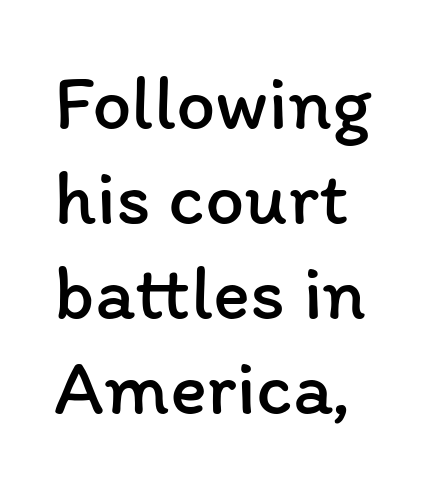
The image shows 78 px regular-weight type, upright; set left-aligned, line spacing 1.22x, normal letter spacing, not underlined; low stroke contrast and a medium x-height.
